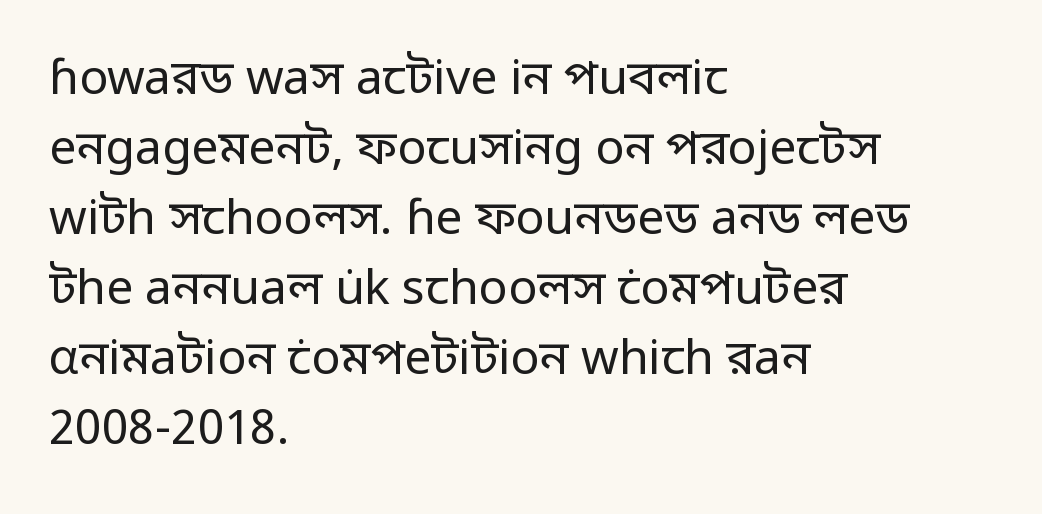
The image shows 48 px regular-weight sans-serif type, upright; set left-aligned, normal line spacing (1.46x), normal letter spacing, not underlined; low stroke contrast and a medium x-height.
